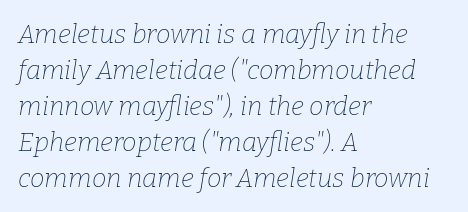
Q: Is the text bold? A: No.
Q: Is the text italic (slanted)? A: Yes, it leans right by about 9 degrees.
Q: Is the text underlined? A: No.
Q: How is the paragraph aligned? A: Left-aligned.
Q: Is the spacing between letters normal or unusually wide? A: Normal.
Q: Is the spacing between lines tight, normal or loose? A: Normal.
